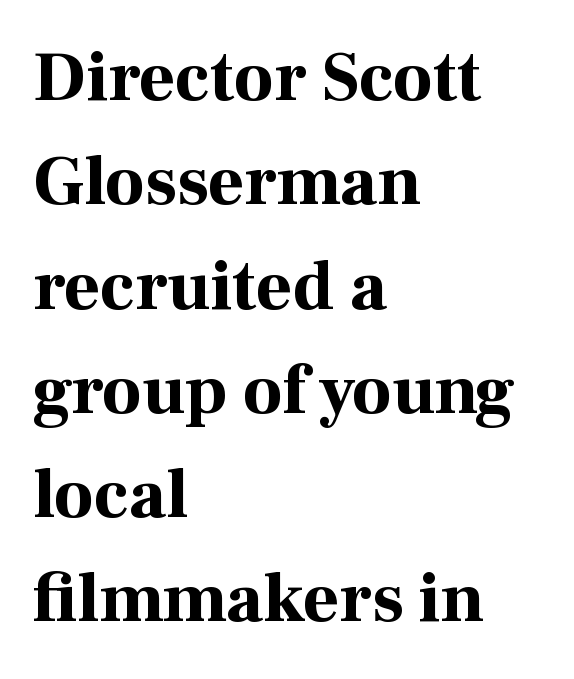
{"serif": "yes", "italic": "no", "bold": "yes", "weight": "bold", "width": "normal", "stroke_contrast": "high", "x_height": "medium", "monospaced": "no", "underline": "no", "align": "left", "line_spacing": "normal", "line_spacing_ratio": 1.49, "letter_spacing": "normal", "letter_spacing_em": 0.0, "glyph_px": 70}
